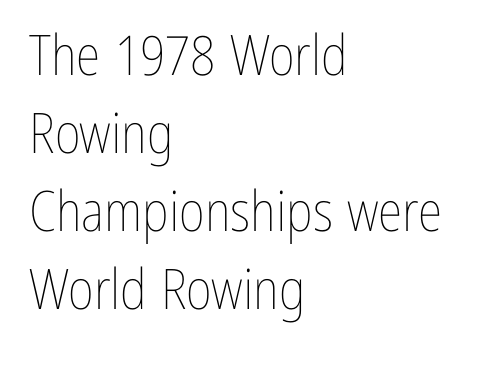
Q: Is the text bold? A: No.
Q: Is the text italic (slanted)? A: No, it is upright.
Q: Is the text underlined? A: No.
Q: How is the paragraph aligned? A: Left-aligned.
Q: Is the spacing between letters normal or unusually wide? A: Normal.
Q: Is the spacing between lines tight, normal or loose? A: Normal.
Q: Width (condensed, normal, or wide)? A: Condensed.
Q: Stroke contrast? A: Low.
Q: x-height? A: Medium.
Q: Monospaced? A: No.
